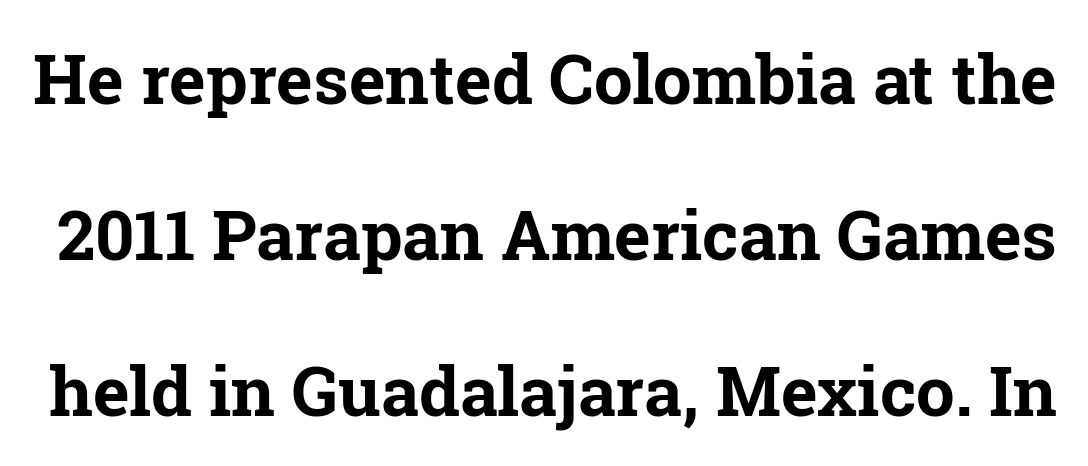
Q: Is the text bold? A: Yes.
Q: Is the text italic (slanted)? A: No, it is upright.
Q: Is the typeface a serif or a sans-serif typeface? A: Serif.
Q: Is the text underlined? A: No.
Q: Is the spacing between letters normal or unusually wide? A: Normal.
Q: Is the spacing between lines tight, normal or loose? A: Loose.
Q: Width (condensed, normal, or wide)? A: Normal.
Q: Stroke contrast? A: Low.
Q: x-height? A: Medium.
Q: Monospaced? A: No.
